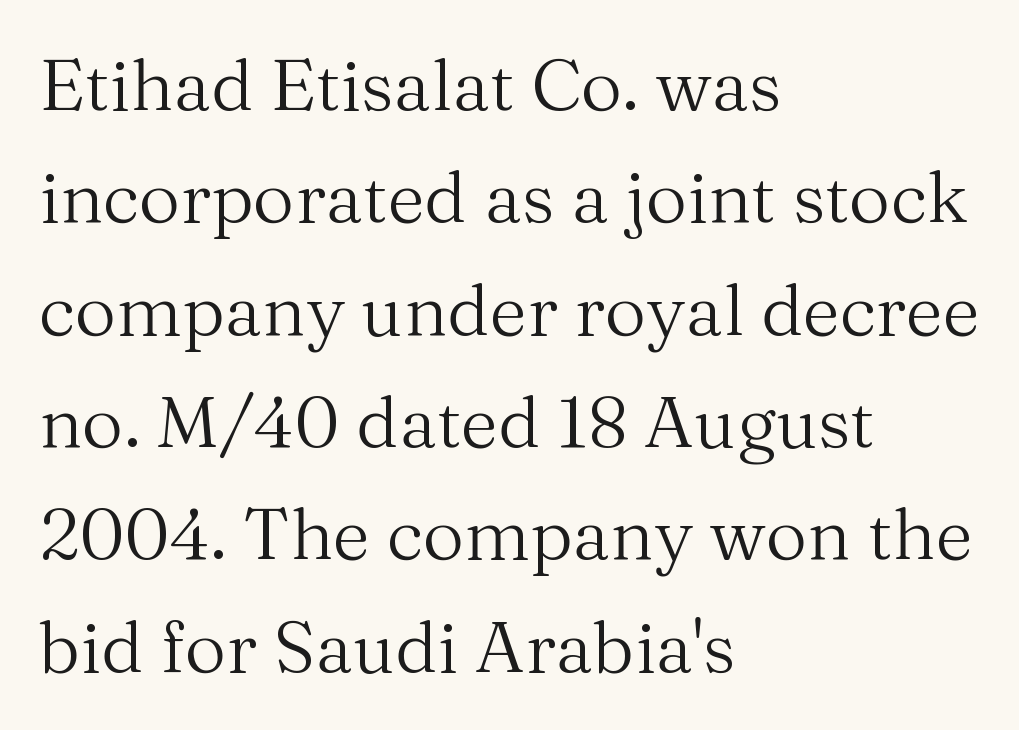
Q: Is the text bold? A: No.
Q: Is the text italic (slanted)? A: No, it is upright.
Q: Is the typeface a serif or a sans-serif typeface? A: Serif.
Q: Is the text underlined? A: No.
Q: How is the paragraph aligned? A: Left-aligned.
Q: Is the spacing between letters normal or unusually wide? A: Normal.
Q: Is the spacing between lines tight, normal or loose? A: Normal.
Q: Width (condensed, normal, or wide)? A: Normal.
Q: Stroke contrast? A: Medium.
Q: x-height? A: Medium.
Q: Monospaced? A: No.
